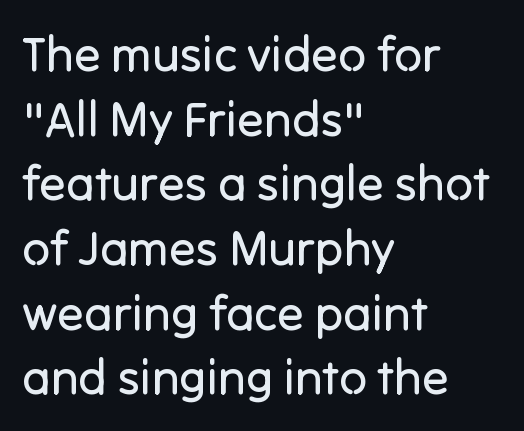
The image shows 49 px regular-weight sans-serif type, upright; set left-aligned, normal line spacing (1.32x), normal letter spacing, not underlined; low stroke contrast and a medium x-height.
